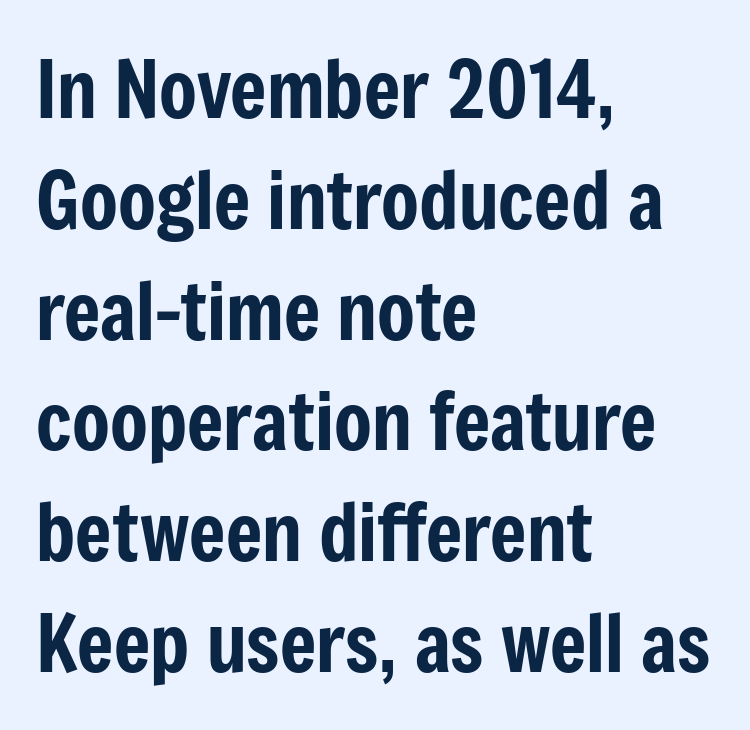
Q: Is the text italic (slanted)? A: No, it is upright.
Q: Is the typeface a serif or a sans-serif typeface? A: Sans-serif.
Q: Is the text underlined? A: No.
Q: How is the paragraph aligned? A: Left-aligned.
Q: Is the spacing between letters normal or unusually wide? A: Normal.
Q: Is the spacing between lines tight, normal or loose? A: Normal.
Q: Width (condensed, normal, or wide)? A: Condensed.
Q: Stroke contrast? A: Low.
Q: x-height? A: Medium.
Q: Monospaced? A: No.
